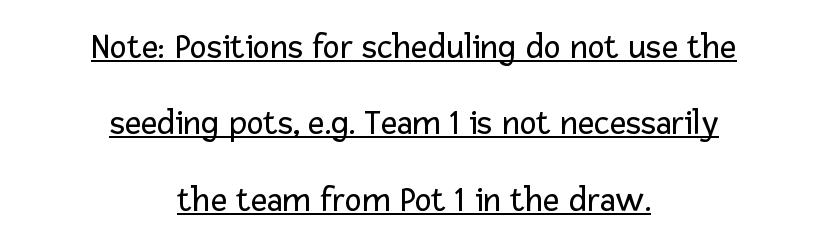
{"serif": "no", "italic": "no", "bold": "no", "weight": "regular", "width": "normal", "stroke_contrast": "low", "x_height": "medium", "monospaced": "no", "underline": "yes", "align": "center", "line_spacing": "loose", "line_spacing_ratio": 2.12, "letter_spacing": "normal", "letter_spacing_em": 0.0, "glyph_px": 36}
